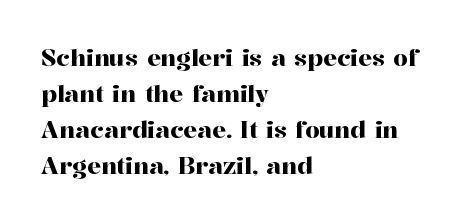
The passage shown has conventional tracking throughout. The axis of the letterforms is exactly vertical. In CSS terms this would be text-align: left. The area under the type is left untouched.
